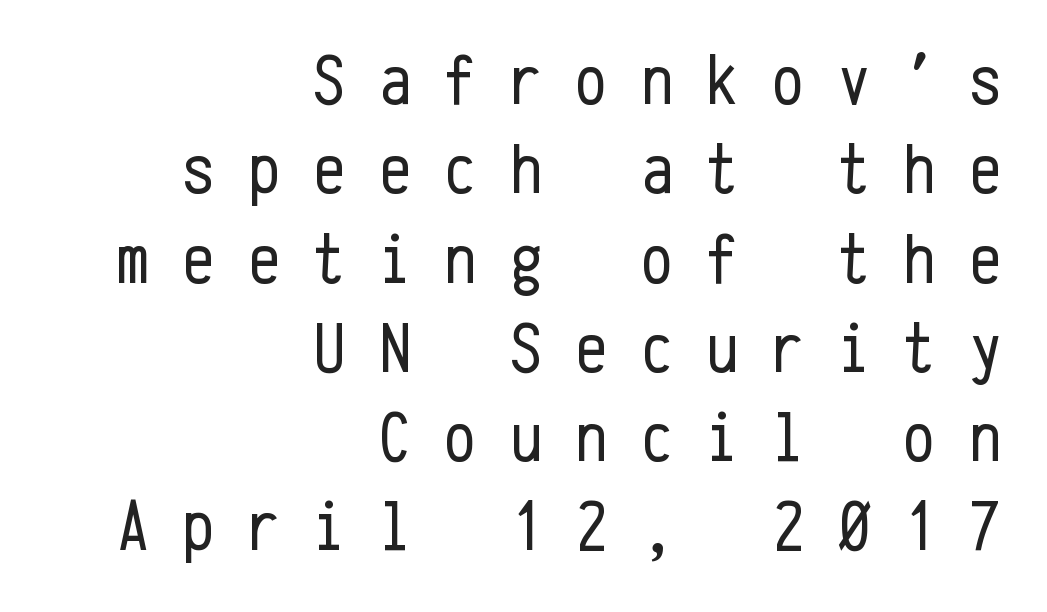
Q: Is the text bold? A: No.
Q: Is the text italic (slanted)? A: No, it is upright.
Q: Is the typeface a serif or a sans-serif typeface? A: Sans-serif.
Q: Is the text underlined? A: No.
Q: How is the paragraph aligned? A: Right-aligned.
Q: Is the spacing between letters normal or unusually wide? A: Unusually wide.
Q: Width (condensed, normal, or wide)? A: Condensed.
Q: Stroke contrast? A: Low.
Q: x-height? A: Medium.
Q: Monospaced? A: Yes.
